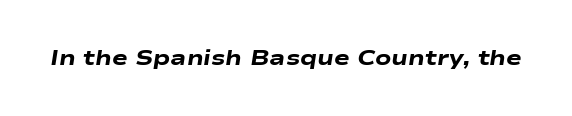
Each word holds together tightly as a unit, with standard inter-letter gaps. This is heavy type, rendered in bold. The zone under the glyphs is completely vacant. Is the type slanted? Yes — the strokes lean at a clear angle.
